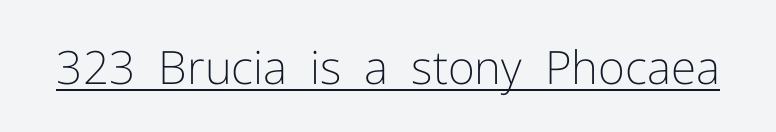
The image shows 46 px light sans-serif type, upright; set normal letter spacing, underlined; low stroke contrast and a medium x-height.
